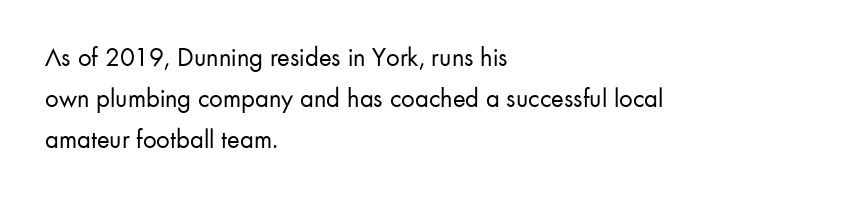
{"italic": "no", "bold": "no", "underline": "no", "align": "left", "line_spacing": "normal", "line_spacing_ratio": 1.52, "letter_spacing": "normal", "letter_spacing_em": 0.0, "glyph_px": 27}
